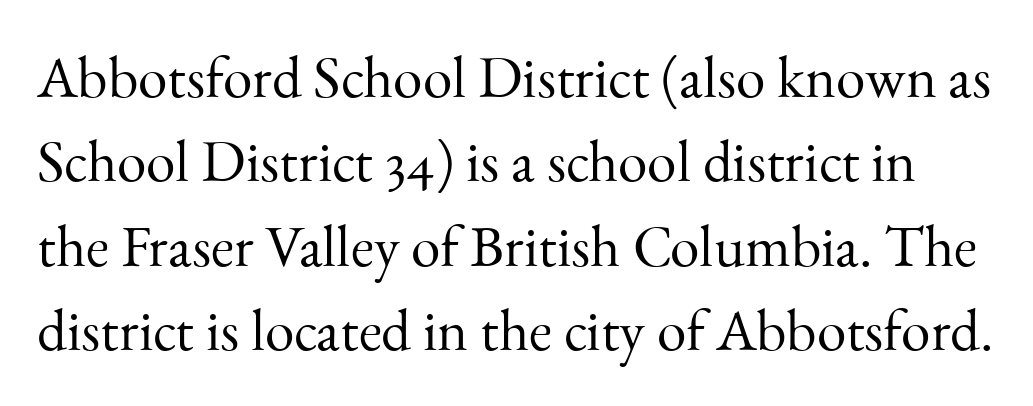
{"serif": "yes", "italic": "no", "bold": "no", "weight": "light", "width": "normal", "stroke_contrast": "medium", "x_height": "small", "monospaced": "no", "underline": "no", "line_spacing": "normal", "line_spacing_ratio": 1.43, "letter_spacing": "normal", "letter_spacing_em": 0.0, "glyph_px": 59}
